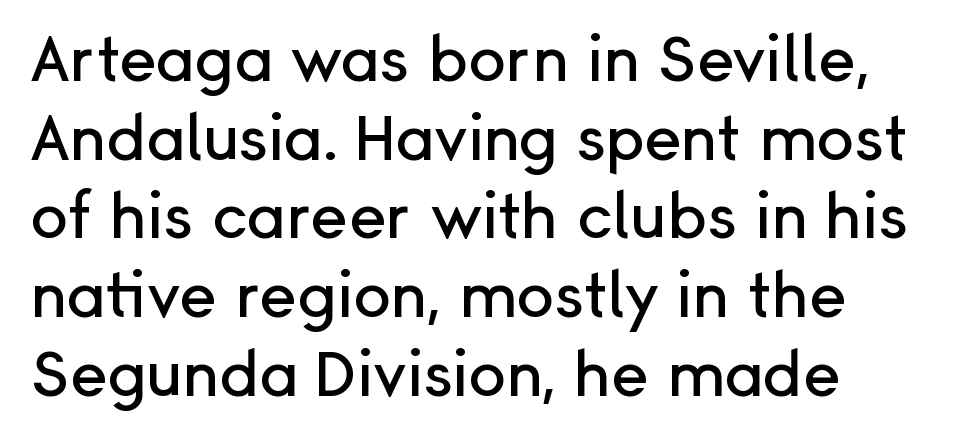
{"serif": "no", "italic": "no", "width": "normal", "stroke_contrast": "low", "x_height": "medium", "monospaced": "no", "underline": "no", "line_spacing": "normal", "line_spacing_ratio": 1.25, "letter_spacing": "normal", "letter_spacing_em": 0.0, "glyph_px": 63}
